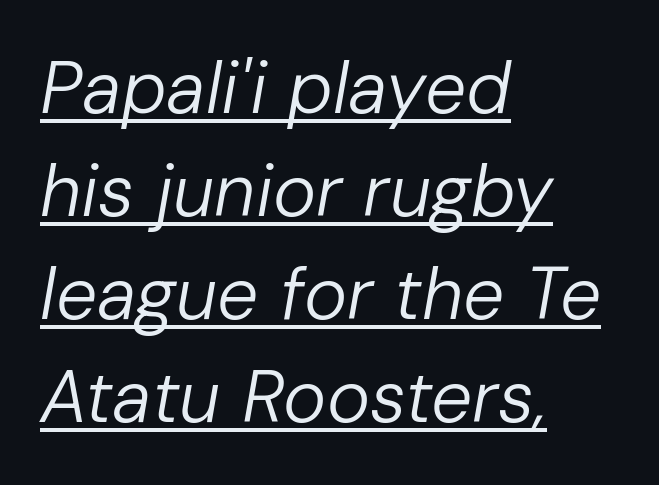
The image shows 73 px regular-weight type, italic (leaning right); set left-aligned, normal line spacing (1.41x), normal letter spacing, underlined; low stroke contrast and a medium x-height.
